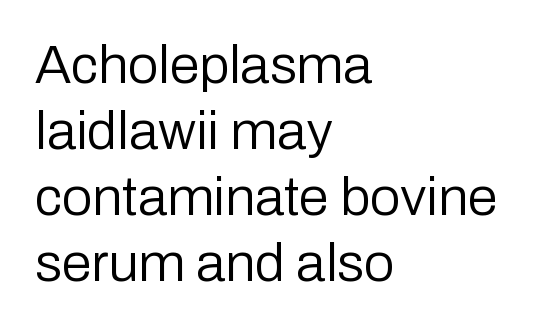
{"serif": "no", "italic": "no", "bold": "no", "weight": "regular", "width": "normal", "stroke_contrast": "low", "x_height": "medium", "monospaced": "no", "underline": "no", "align": "left", "line_spacing_ratio": 1.22, "letter_spacing": "normal", "letter_spacing_em": 0.0, "glyph_px": 54}
